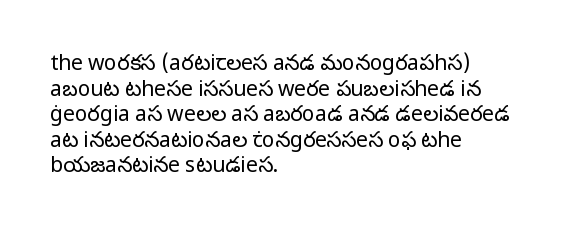
Does extra space separate the letters? No, they use regular spacing. The passage is arranged the way most books set body copy — flush left. The area under the type is left untouched. The face looks like a standard text weight, possibly lighter. Notice how the stems are strictly vertical — no italics here.
